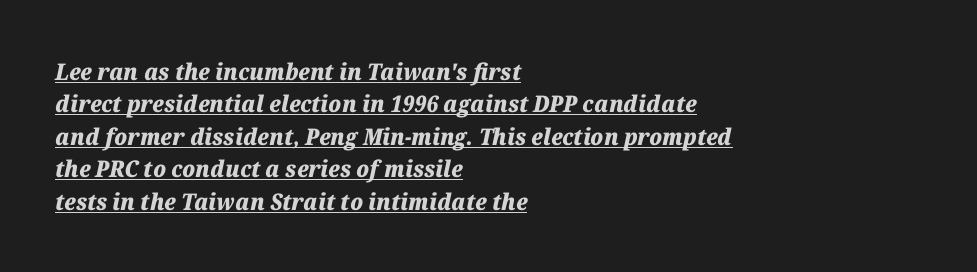
Reading down the column, the eye jumps a familiar distance to each next line. Every word sits above its own underline. What stands out about the letter spacing? Nothing — it is the standard amount. Chunky letters — that's bold for sure. The passage is arranged the way most books set body copy — flush left. Italic: yes, the glyphs are oblique.
